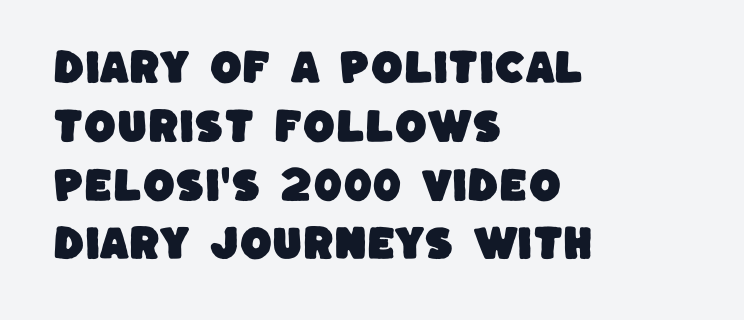
The image shows 37 px sans-serif type; set left-aligned, normal line spacing (1.59x), normal letter spacing, not underlined; low stroke contrast and a large x-height.
